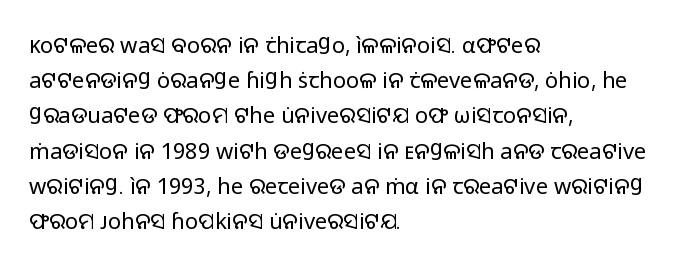
The image shows 22 px text type, upright; set left-aligned, normal line spacing (1.6x), normal letter spacing, not underlined.
